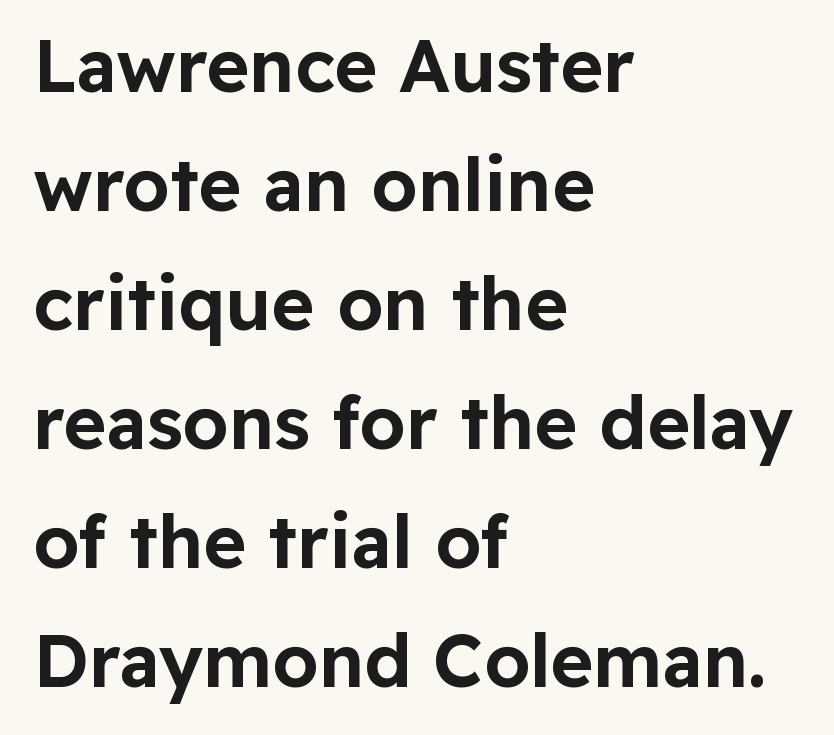
{"serif": "no", "italic": "no", "width": "normal", "stroke_contrast": "low", "x_height": "medium", "monospaced": "no", "underline": "no", "align": "left", "line_spacing": "normal", "line_spacing_ratio": 1.63, "letter_spacing": "normal", "letter_spacing_em": 0.0, "glyph_px": 73}
